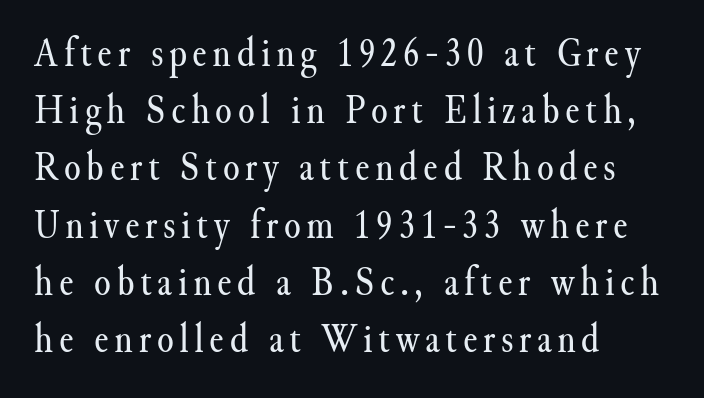
Characters remain perfectly vertical along every line. Classification — serif. Ink coverage per letter is moderate at most. Each letter keeps its own natural width here, so spacing adapts to shape. Quick note: interline space is typical. Each line starts at the same left margin while the right side varies.
